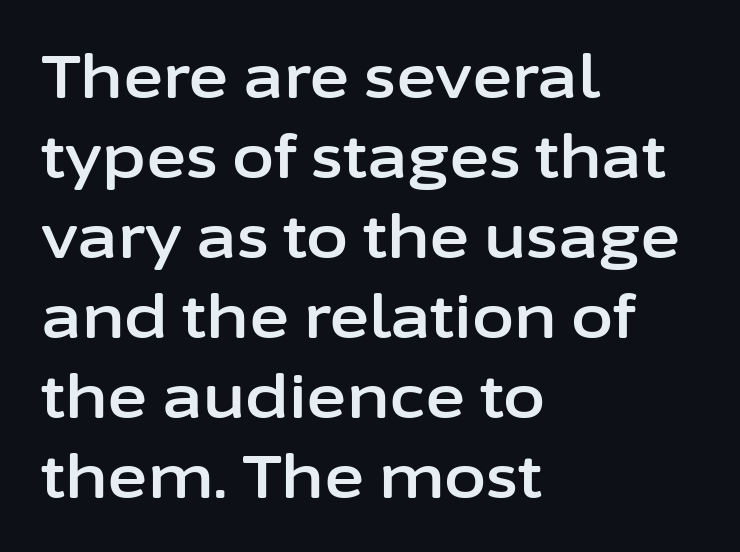
Q: Is the text italic (slanted)? A: No, it is upright.
Q: Is the typeface a serif or a sans-serif typeface? A: Sans-serif.
Q: Is the text underlined? A: No.
Q: How is the paragraph aligned? A: Left-aligned.
Q: Is the spacing between letters normal or unusually wide? A: Normal.
Q: Is the spacing between lines tight, normal or loose? A: Normal.
Q: Width (condensed, normal, or wide)? A: Normal.
Q: Stroke contrast? A: Low.
Q: x-height? A: Medium.
Q: Monospaced? A: No.
